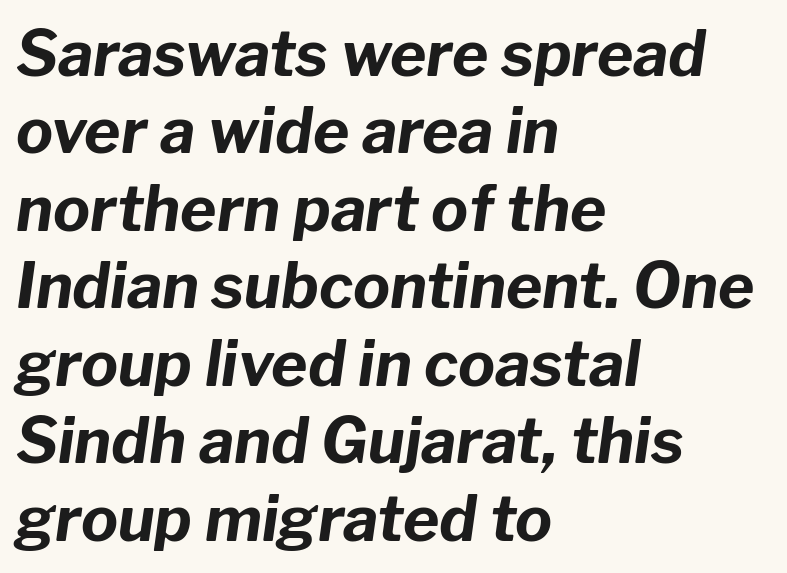
How are the letters spaced? Ordinarily, with no added tracking. These lines are set flush left with a ragged right edge. On the weight axis this lands at bold, roughly 700. Designer's note — italics engaged.
